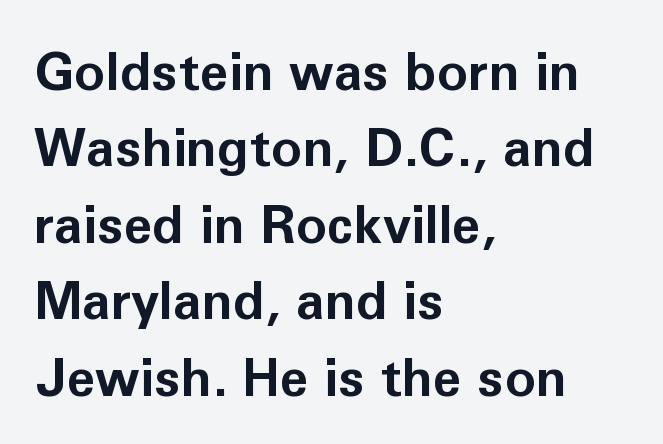
Q: Is the text bold? A: Yes.
Q: Is the text italic (slanted)? A: No, it is upright.
Q: Is the typeface a serif or a sans-serif typeface? A: Sans-serif.
Q: Is the text underlined? A: No.
Q: How is the paragraph aligned? A: Left-aligned.
Q: Is the spacing between letters normal or unusually wide? A: Normal.
Q: Is the spacing between lines tight, normal or loose? A: Normal.
Q: Width (condensed, normal, or wide)? A: Normal.
Q: Stroke contrast? A: Low.
Q: x-height? A: Medium.
Q: Monospaced? A: No.
